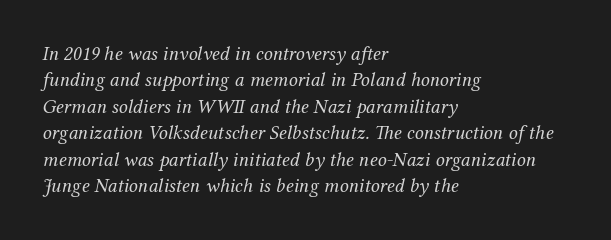
Q: Is the text bold? A: No.
Q: Is the text italic (slanted)? A: Yes, it leans right by about 12 degrees.
Q: Is the text underlined? A: No.
Q: How is the paragraph aligned? A: Left-aligned.
Q: Is the spacing between letters normal or unusually wide? A: Normal.
Q: Is the spacing between lines tight, normal or loose? A: Normal.
